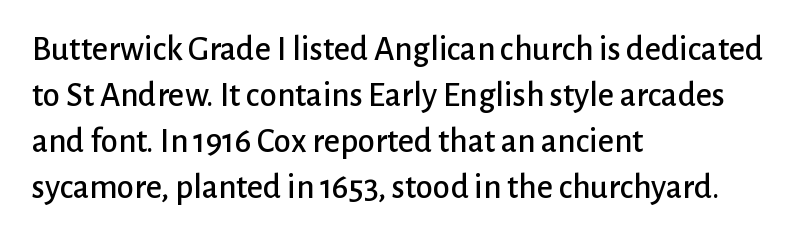
The image shows 35 px sans-serif type, upright; set left-aligned, normal line spacing (1.31x), normal letter spacing, not underlined; low stroke contrast and a medium x-height.
